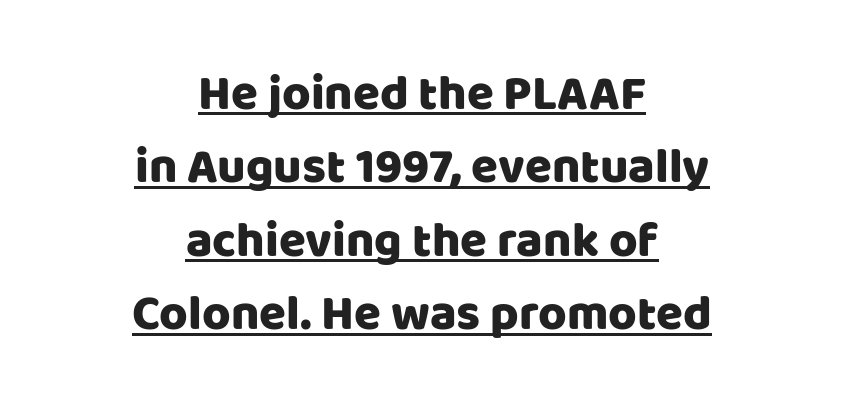
These lines are composed in type without serifs. Character widths vary here, with narrow letters taking less room than wide ones. Normally led — the rows are evenly, conventionally spaced. These characters rest on top of a visible drawn line.
